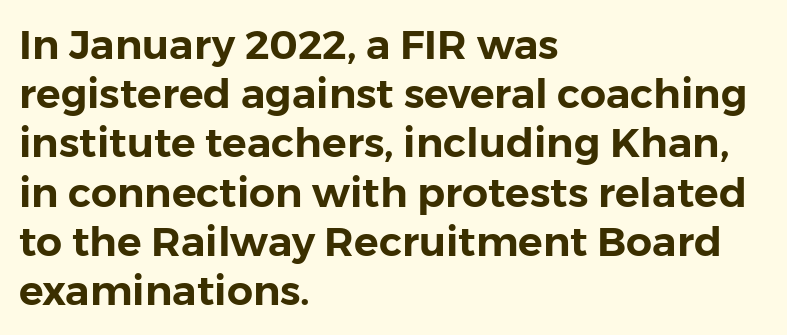
The rendering anchors every line to the left-hand side. Inter-character spacing is left at the font's built-in metrics. Spacing verdict: proportional, widths tailored to each character. What kind of face is this? One without serifs — a sans.
